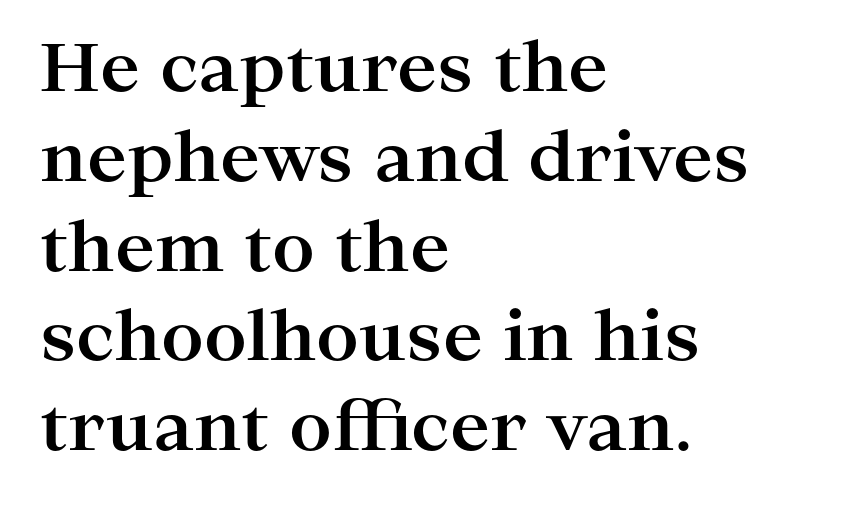
{"serif": "yes", "italic": "no", "bold": "yes", "weight": "bold", "width": "wide", "stroke_contrast": "high", "x_height": "medium", "monospaced": "no", "underline": "no", "align": "left", "line_spacing": "normal", "line_spacing_ratio": 1.34, "letter_spacing": "normal", "letter_spacing_em": 0.0, "glyph_px": 67}
